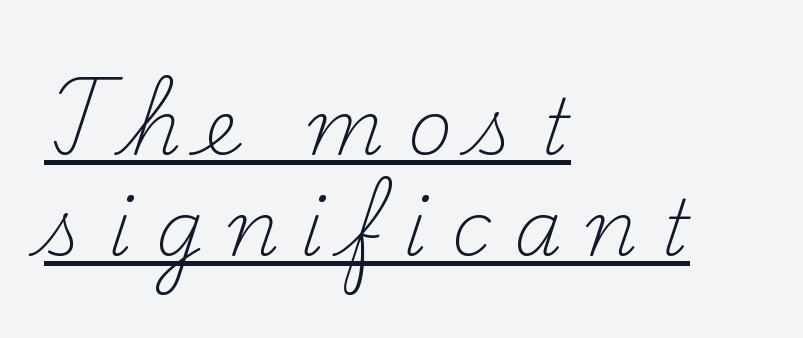
{"bold": "no", "weight": "light", "width": "normal", "stroke_contrast": "medium", "x_height": "small", "monospaced": "no", "underline": "yes", "align": "left", "line_spacing": "normal", "line_spacing_ratio": 1.31, "letter_spacing": "wide", "letter_spacing_em": 0.3, "glyph_px": 77}
